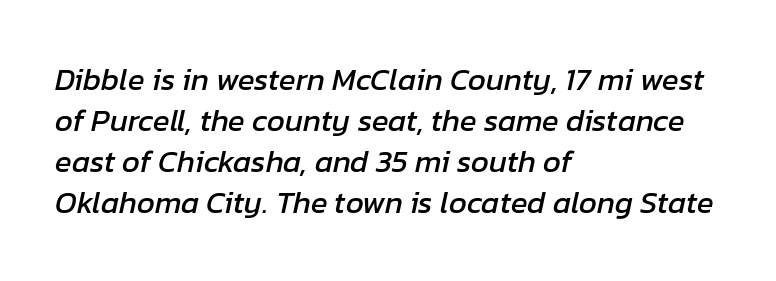
The image shows 31 px text type, italic (leaning right); set left-aligned, normal line spacing (1.32x), normal letter spacing, not underlined; low stroke contrast and a medium x-height.
